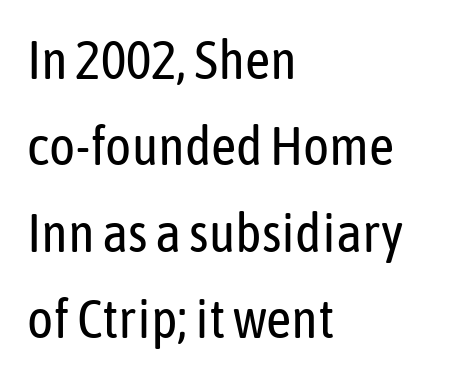
Q: Is the text bold? A: No.
Q: Is the text italic (slanted)? A: No, it is upright.
Q: Is the typeface a serif or a sans-serif typeface? A: Sans-serif.
Q: Is the text underlined? A: No.
Q: How is the paragraph aligned? A: Left-aligned.
Q: Is the spacing between letters normal or unusually wide? A: Normal.
Q: Is the spacing between lines tight, normal or loose? A: Normal.
Q: Width (condensed, normal, or wide)? A: Condensed.
Q: Stroke contrast? A: Low.
Q: x-height? A: Medium.
Q: Monospaced? A: No.
